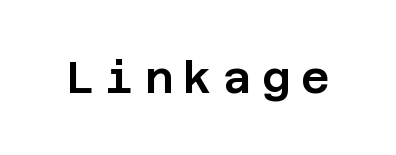
Q: Is the text italic (slanted)? A: No, it is upright.
Q: Is the typeface a serif or a sans-serif typeface? A: Sans-serif.
Q: Is the text underlined? A: No.
Q: Is the spacing between letters normal or unusually wide? A: Unusually wide.
Q: Width (condensed, normal, or wide)? A: Normal.
Q: Stroke contrast? A: Low.
Q: x-height? A: Large.
